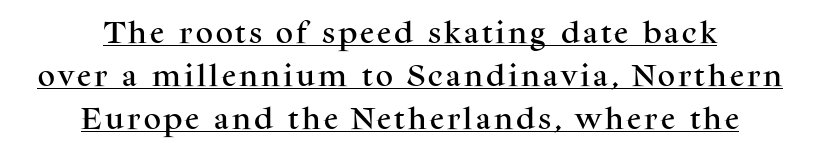
Teacher's note: observe the equal gaps on both sides — that is centered alignment. Caption: lettering with a line underneath. Posture: vertical.
